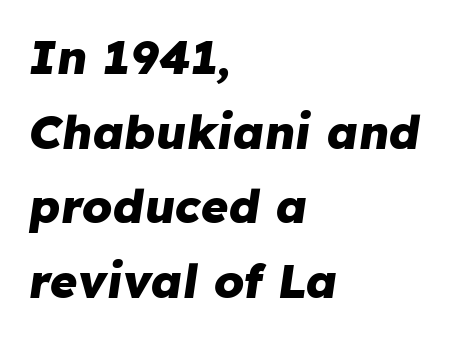
Regarding leading, the lines here are spaced in the standard way. Proportional: the letters do not fall into vertical columns. There is no visible air inserted between adjacent glyphs. In terms of weight, the rendering is a true, heavy bold. Clear beneath every line of the passage. Which margin do the lines hug? The left one — the right edge is uneven.
